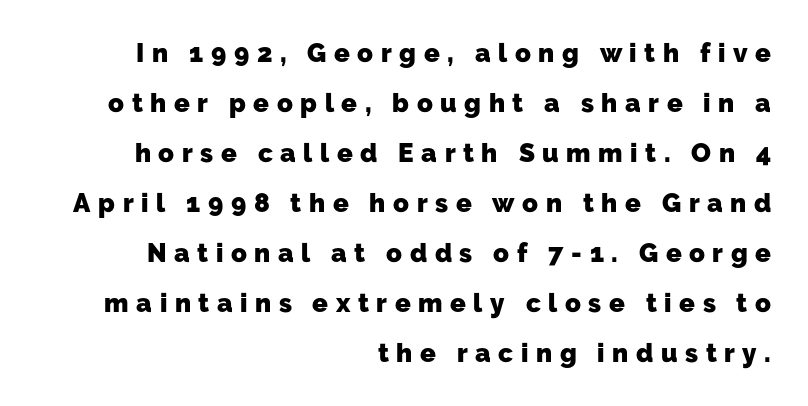
{"bold": "yes", "underline": "no", "align": "right", "line_spacing": "loose", "line_spacing_ratio": 1.92, "letter_spacing": "wide", "letter_spacing_em": 0.29, "glyph_px": 26}
